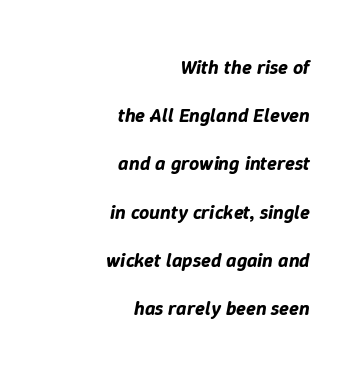
{"italic": "yes", "lean": "right", "slant_degrees": 9, "underline": "no", "align": "right", "line_spacing": "loose", "line_spacing_ratio": 2.41, "letter_spacing": "normal", "letter_spacing_em": 0.0, "glyph_px": 20}
